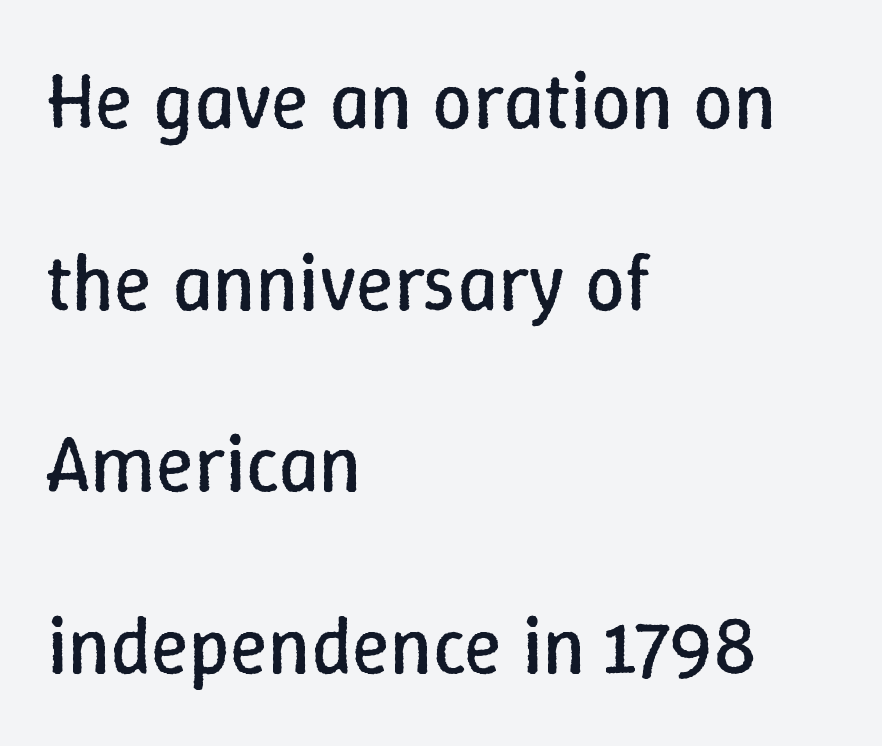
The image shows 79 px regular-weight type, upright; set left-aligned, loose line spacing (2.3x), normal letter spacing, not underlined; low stroke contrast and a medium x-height.
